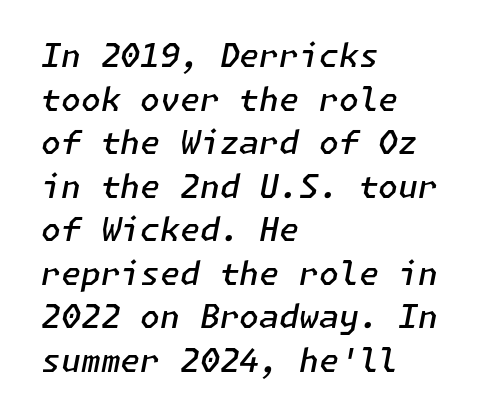
Q: Is the text bold? A: Semi-bold.
Q: Is the text italic (slanted)? A: Yes, it leans right by about 11 degrees.
Q: Is the text underlined? A: No.
Q: How is the paragraph aligned? A: Left-aligned.
Q: Is the spacing between letters normal or unusually wide? A: Normal.
Q: Is the spacing between lines tight, normal or loose? A: Normal.
Q: Width (condensed, normal, or wide)? A: Normal.
Q: Stroke contrast? A: Low.
Q: x-height? A: Medium.
